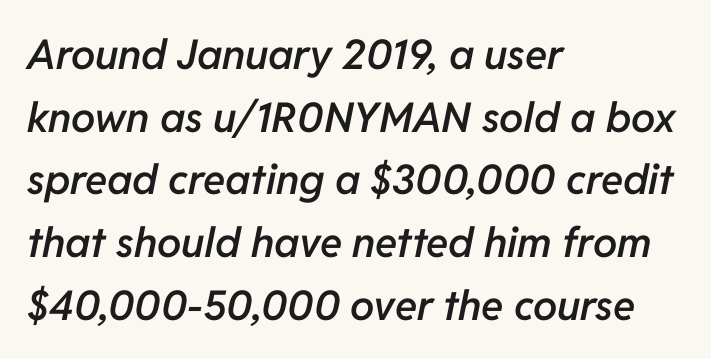
Unmarked baselines from the first word to the last. A typesetter would call this proportional, since set widths differ per character. Nobody touched the tracking dial on this one. Italic: yes, the glyphs are oblique. Moderately thickened strokes mark this as semibold type. The leading is moderate, giving the passage an even texture.
